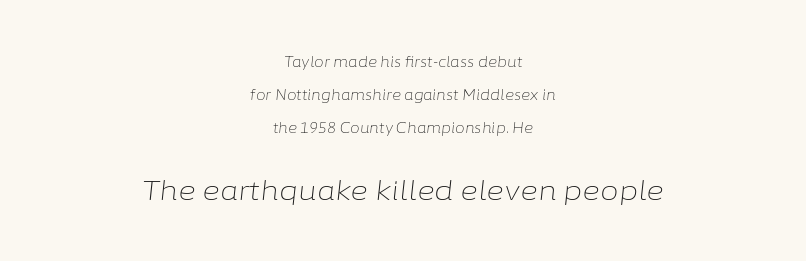
{"italic": "yes", "lean": "right", "slant_degrees": 6, "bold": "no", "underline": "no", "align": "center", "line_spacing": "loose", "line_spacing_ratio": 2.37, "letter_spacing": "normal", "letter_spacing_em": 0.0, "larger_block": "second", "size_ratio": 1.93, "glyph_px": 27}
